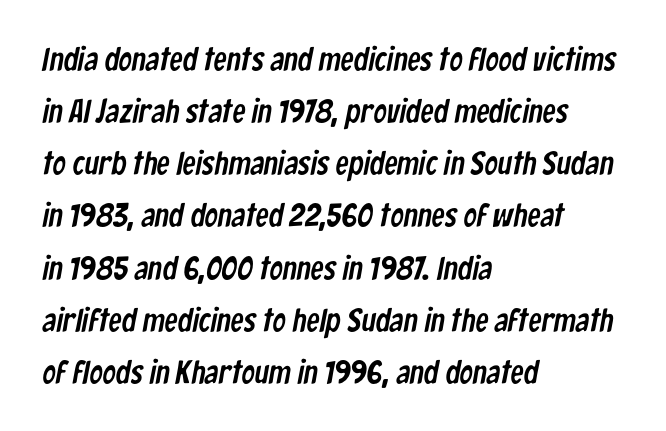
{"serif": "no", "width": "condensed", "stroke_contrast": "low", "x_height": "medium", "monospaced": "no", "underline": "no", "align": "left", "line_spacing": "normal", "line_spacing_ratio": 1.58, "letter_spacing": "normal", "letter_spacing_em": 0.0, "glyph_px": 33}
